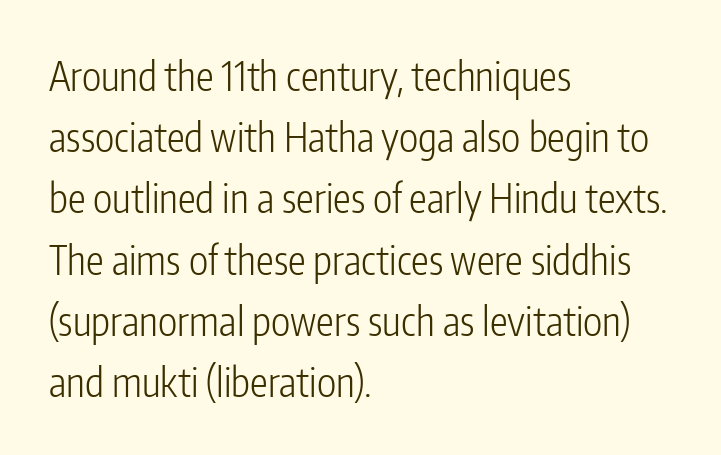
{"serif": "no", "italic": "no", "bold": "no", "weight": "light", "width": "condensed", "stroke_contrast": "low", "x_height": "medium", "monospaced": "no", "underline": "no", "align": "left", "line_spacing": "normal", "line_spacing_ratio": 1.53, "letter_spacing": "normal", "letter_spacing_em": 0.0, "glyph_px": 40}
